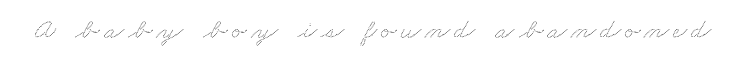
Q: Is the text underlined? A: No.
Q: Width (condensed, normal, or wide)? A: Wide.
Q: Stroke contrast? A: Low.
Q: x-height? A: Small.
Q: Monospaced? A: No.
